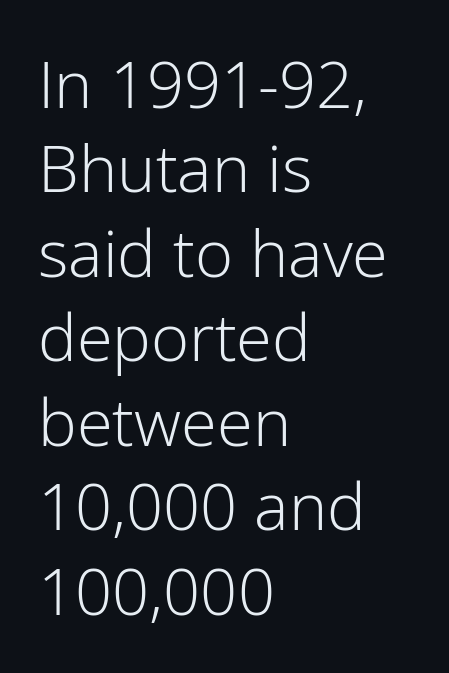
Q: Is the text bold? A: No.
Q: Is the text italic (slanted)? A: No, it is upright.
Q: Is the typeface a serif or a sans-serif typeface? A: Sans-serif.
Q: Is the text underlined? A: No.
Q: How is the paragraph aligned? A: Left-aligned.
Q: Is the spacing between letters normal or unusually wide? A: Normal.
Q: Is the spacing between lines tight, normal or loose? A: Normal.
Q: Width (condensed, normal, or wide)? A: Normal.
Q: Stroke contrast? A: Low.
Q: x-height? A: Medium.
Q: Monospaced? A: No.
